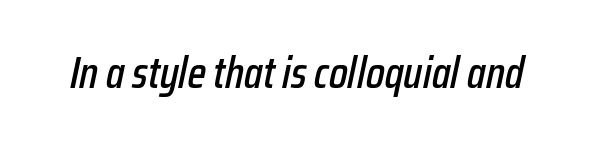
Q: Is the text italic (slanted)? A: Yes, it leans right by about 12 degrees.
Q: Is the text underlined? A: No.
Q: Is the spacing between letters normal or unusually wide? A: Normal.
Q: Width (condensed, normal, or wide)? A: Condensed.
Q: Stroke contrast? A: Low.
Q: x-height? A: Medium.
Q: Monospaced? A: No.
